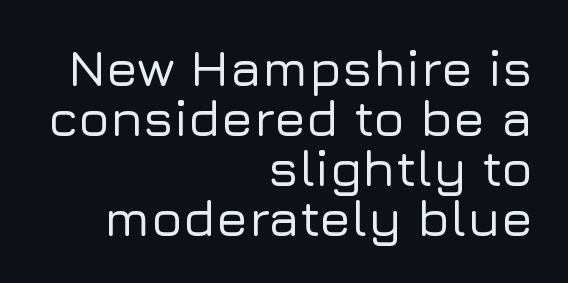
Q: Is the text italic (slanted)? A: No, it is upright.
Q: Is the typeface a serif or a sans-serif typeface? A: Sans-serif.
Q: Is the text underlined? A: No.
Q: How is the paragraph aligned? A: Right-aligned.
Q: Is the spacing between letters normal or unusually wide? A: Normal.
Q: Is the spacing between lines tight, normal or loose? A: Tight.
Q: Width (condensed, normal, or wide)? A: Normal.
Q: Stroke contrast? A: Low.
Q: x-height? A: Medium.
Q: Monospaced? A: No.
